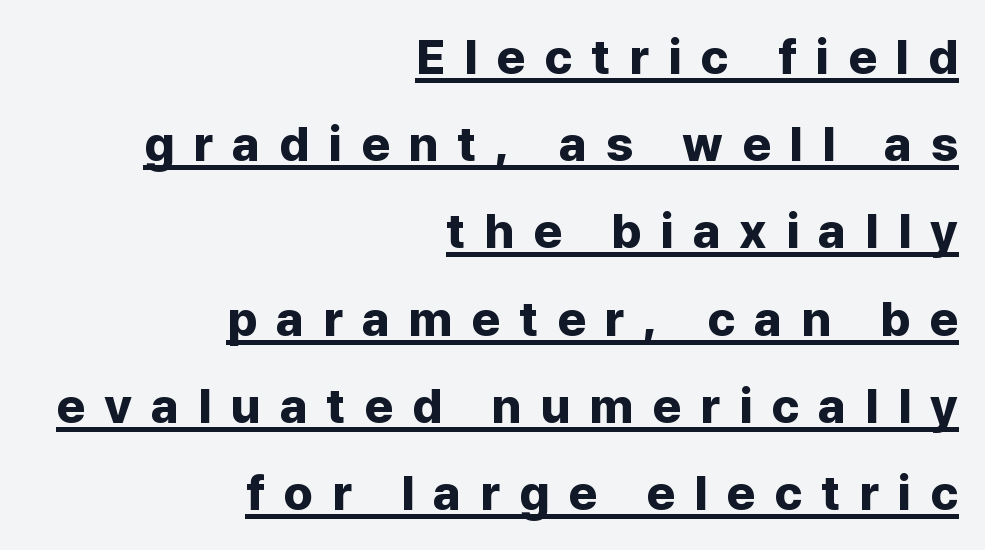
{"serif": "no", "italic": "no", "bold": "yes", "weight": "bold", "width": "normal", "stroke_contrast": "low", "x_height": "medium", "monospaced": "no", "underline": "yes", "align": "right", "line_spacing_ratio": 1.78, "letter_spacing": "wide", "letter_spacing_em": 0.39, "glyph_px": 49}
